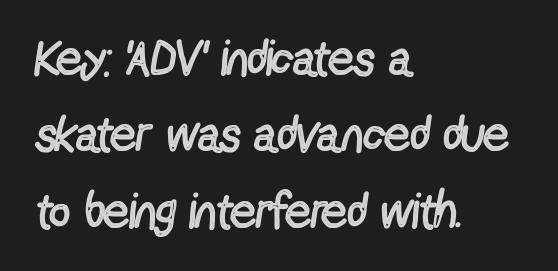
The letters advance in unequal steps, a hallmark of proportional type. No feet cap the strokes, marking this as sans-serif type. The space beneath each line is pristine and unruled. The passage is arranged the way most books set body copy — flush left. A light-to-regular cut is what we see here.
